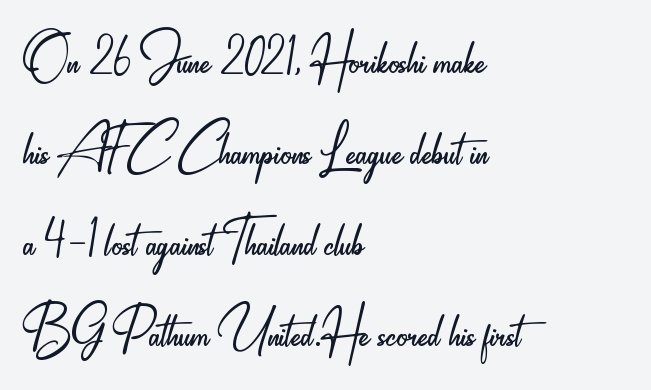
Q: Is the text bold? A: No.
Q: Is the text italic (slanted)? A: Yes.
Q: Is the typeface a serif or a sans-serif typeface? A: Sans-serif.
Q: Is the text underlined? A: No.
Q: How is the paragraph aligned? A: Left-aligned.
Q: Is the spacing between letters normal or unusually wide? A: Normal.
Q: Is the spacing between lines tight, normal or loose? A: Normal.
Q: Width (condensed, normal, or wide)? A: Condensed.
Q: Stroke contrast? A: Low.
Q: x-height? A: Small.
Q: Monospaced? A: No.
